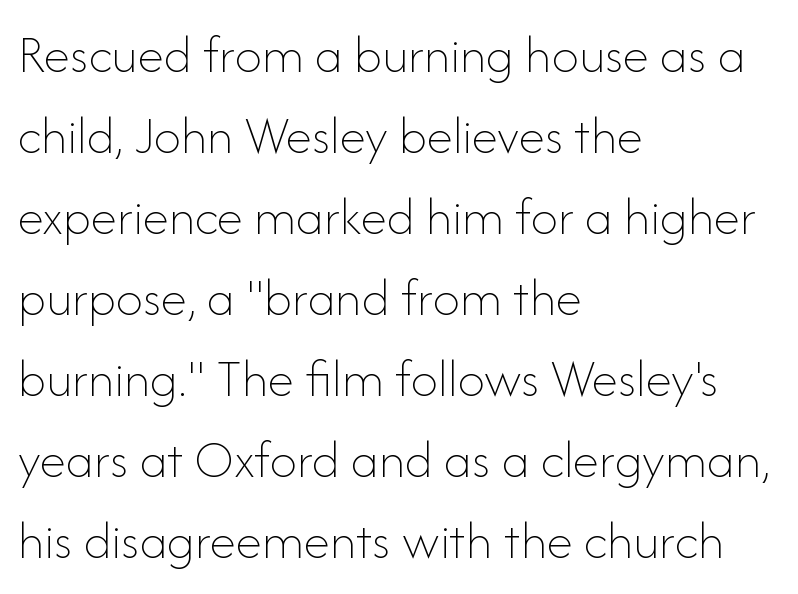
The image shows 54 px thin type, upright; set left-aligned, normal line spacing (1.5x), normal letter spacing, not underlined; low stroke contrast and a small x-height.
